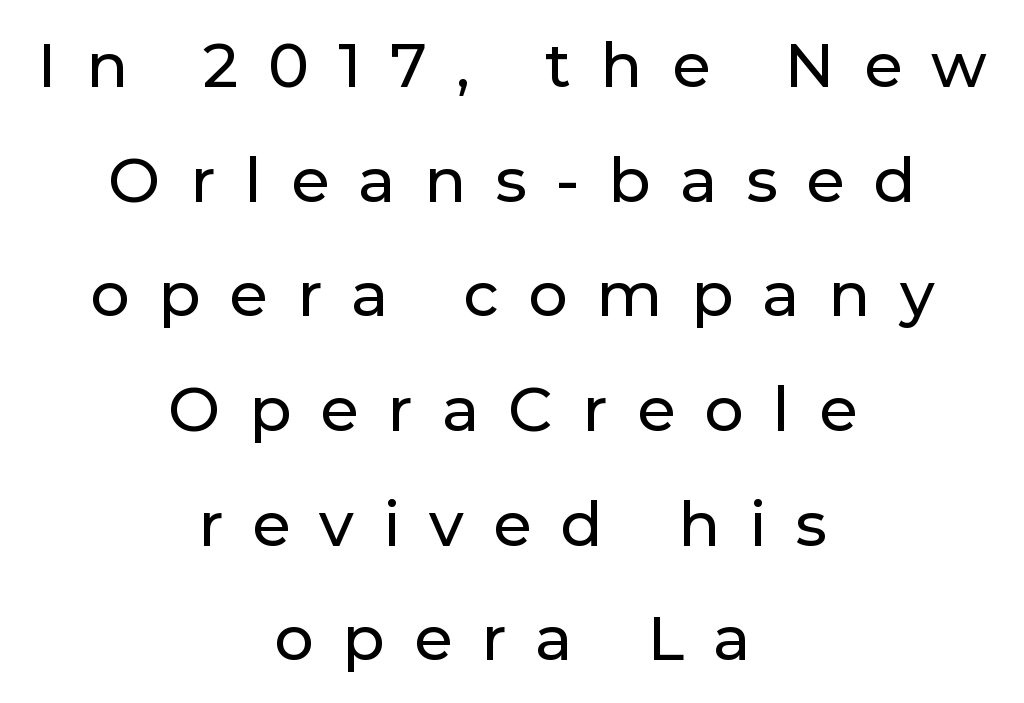
Q: Is the text italic (slanted)? A: No, it is upright.
Q: Is the typeface a serif or a sans-serif typeface? A: Sans-serif.
Q: Is the text underlined? A: No.
Q: How is the paragraph aligned? A: Centered.
Q: Is the spacing between letters normal or unusually wide? A: Unusually wide.
Q: Width (condensed, normal, or wide)? A: Normal.
Q: Stroke contrast? A: Low.
Q: x-height? A: Medium.
Q: Monospaced? A: No.
